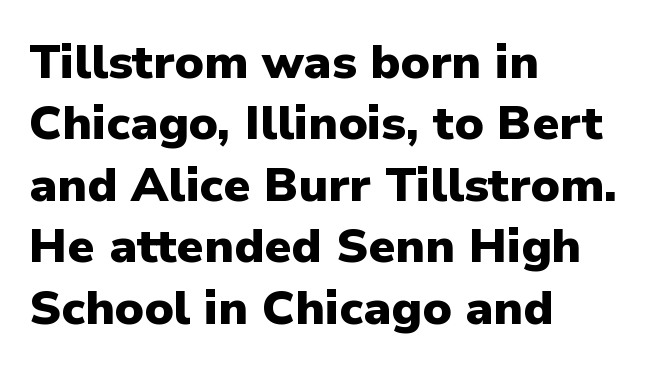
{"serif": "no", "italic": "no", "bold": "yes", "weight": "heavy", "width": "normal", "stroke_contrast": "low", "x_height": "medium", "monospaced": "no", "underline": "no", "align": "left", "line_spacing": "normal", "line_spacing_ratio": 1.28, "letter_spacing": "normal", "letter_spacing_em": 0.0, "glyph_px": 48}
